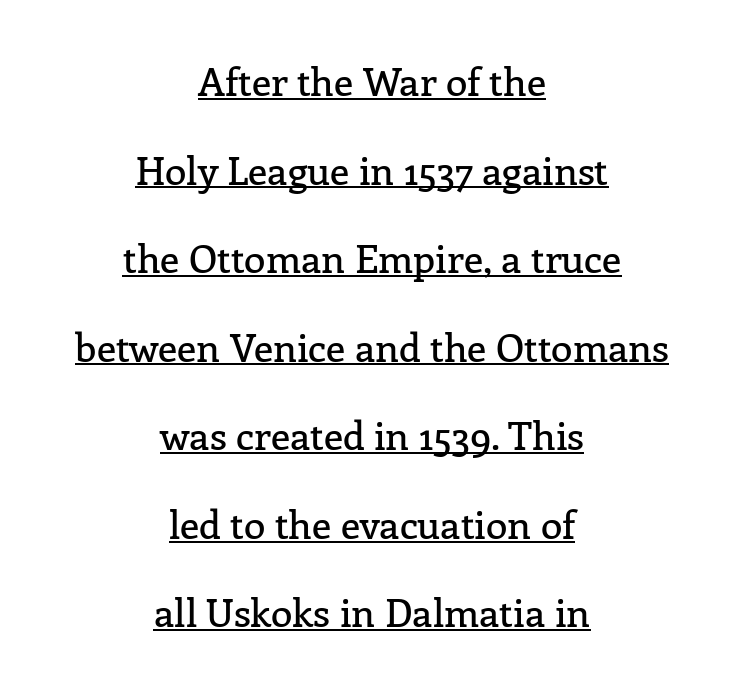
{"serif": "yes", "italic": "no", "width": "normal", "stroke_contrast": "low", "x_height": "medium", "monospaced": "no", "underline": "yes", "align": "center", "line_spacing": "loose", "line_spacing_ratio": 2.27, "letter_spacing": "normal", "letter_spacing_em": 0.0, "glyph_px": 39}
